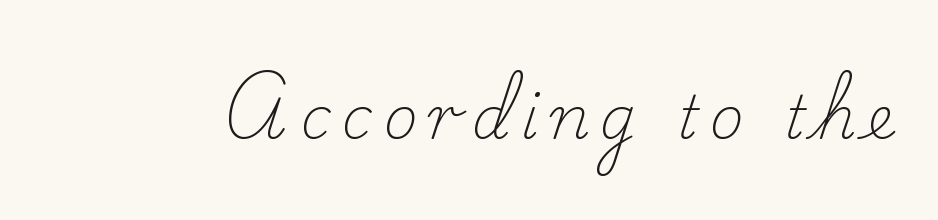
This rendering employs a face with finishing strokes, i.e., a serif. A clean baseline with only descenders dipping below it. Weight: not bold — regular or lighter. Proportional: the letters do not fall into vertical columns.
